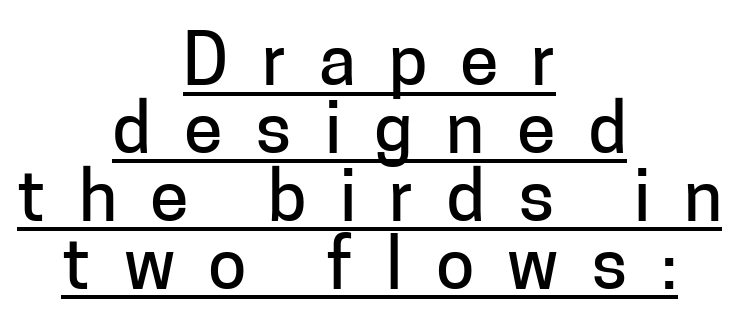
Q: Is the text italic (slanted)? A: No, it is upright.
Q: Is the typeface a serif or a sans-serif typeface? A: Sans-serif.
Q: Is the text underlined? A: Yes.
Q: How is the paragraph aligned? A: Centered.
Q: Is the spacing between letters normal or unusually wide? A: Unusually wide.
Q: Is the spacing between lines tight, normal or loose? A: Tight.
Q: Width (condensed, normal, or wide)? A: Normal.
Q: Stroke contrast? A: Low.
Q: x-height? A: Medium.
Q: Monospaced? A: No.
